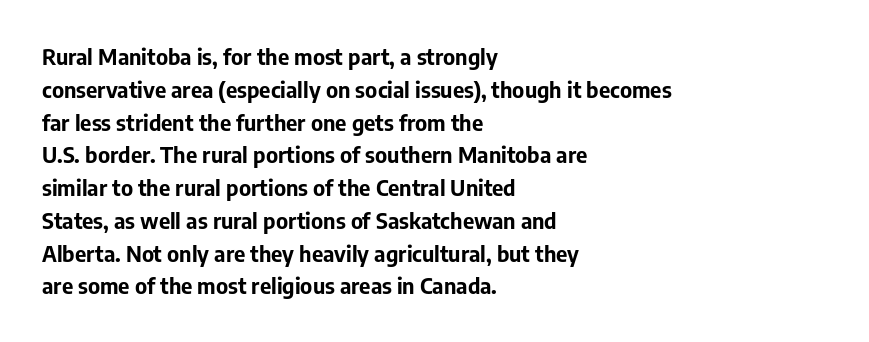
{"italic": "no", "bold": "yes", "underline": "no", "align": "left", "line_spacing": "normal", "line_spacing_ratio": 1.49, "letter_spacing": "normal", "letter_spacing_em": 0.0, "glyph_px": 22}
